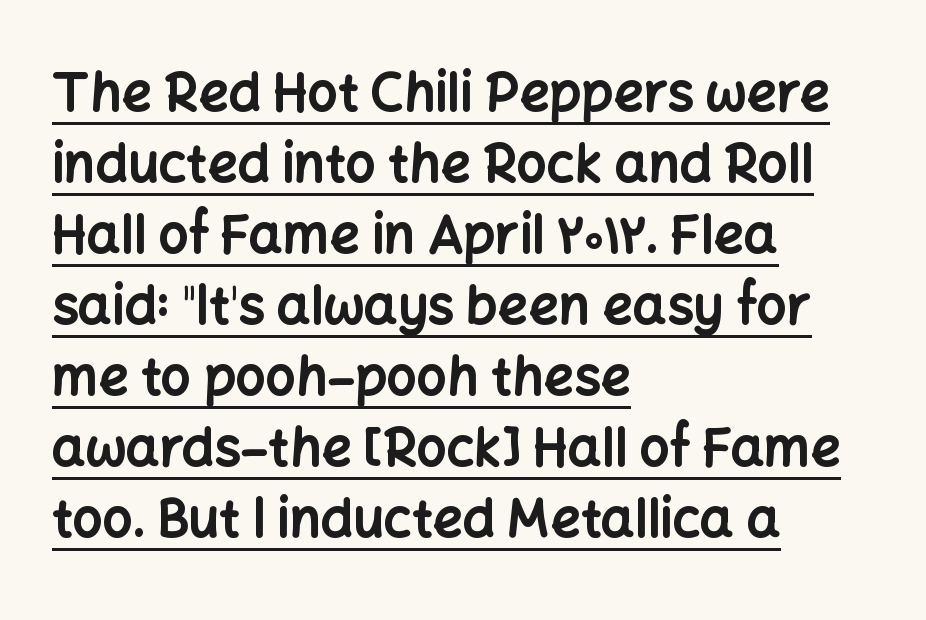
Q: Is the text bold? A: Yes.
Q: Is the text italic (slanted)? A: No, it is upright.
Q: Is the typeface a serif or a sans-serif typeface? A: Sans-serif.
Q: Is the text underlined? A: Yes.
Q: How is the paragraph aligned? A: Left-aligned.
Q: Is the spacing between letters normal or unusually wide? A: Normal.
Q: Is the spacing between lines tight, normal or loose? A: Normal.
Q: Width (condensed, normal, or wide)? A: Normal.
Q: Stroke contrast? A: Low.
Q: x-height? A: Medium.
Q: Monospaced? A: No.
